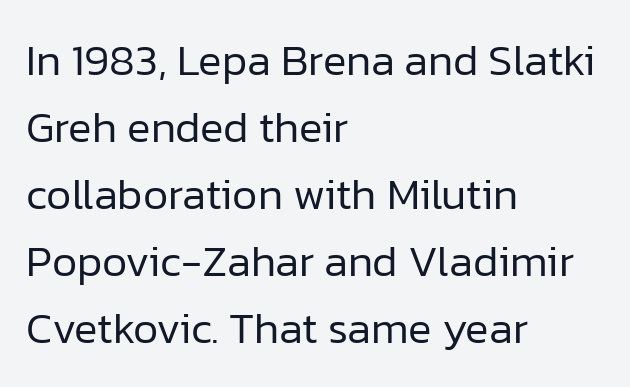
The image shows 44 px regular-weight sans-serif type, upright; set left-aligned, normal line spacing (1.52x), normal letter spacing, not underlined; low stroke contrast and a medium x-height.
